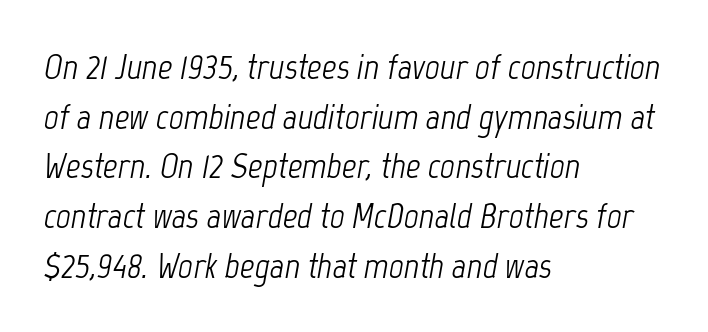
The paragraph shown leans on its left margin. The face used here has a pronounced slope to its letters. The weight would be labelled regular, book, light, or lighter still. Evenly set lines give the paragraph a standard silhouette.
